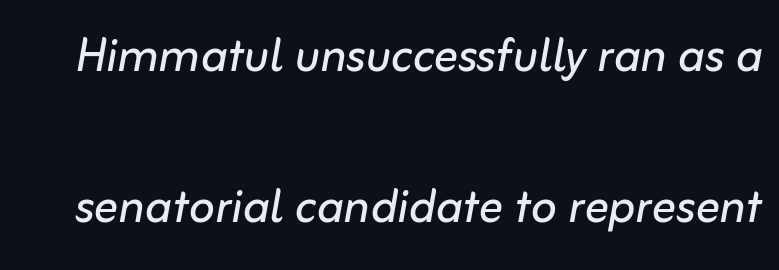
The image shows 61 px regular-weight type, italic (leaning right); set loose line spacing (2.48x), normal letter spacing, not underlined; low stroke contrast and a medium x-height.
